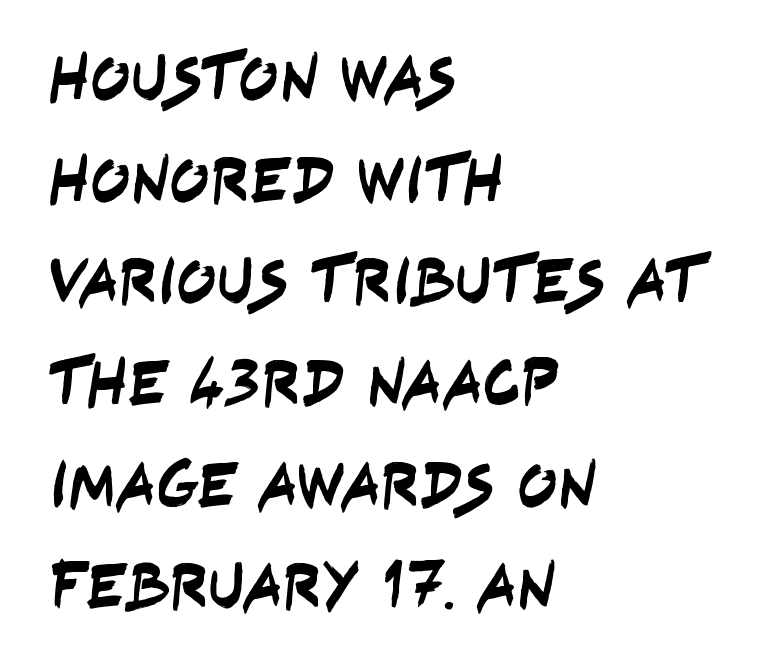
Just letters on the line, the space beneath them empty. The typeface chosen for these lines omits serifs. The letterforms sit shoulder to shoulder at normal distance. A typesetter would call this proportional, since set widths differ per character. What's the leading like? Ordinary, nothing unusual. Is the block centered? No — it sits flush against the left margin.
